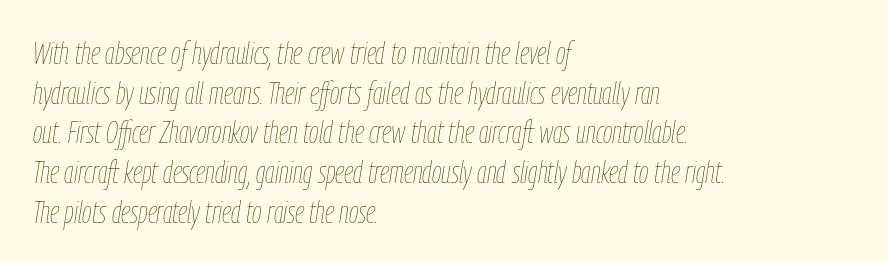
The rendering keeps characters at their native spacing. The lines are quadded left. The specimen omits any rule beneath the text block's lines. It's the slanting kind of type. Character widths vary here, with narrow letters taking less room than wide ones.
